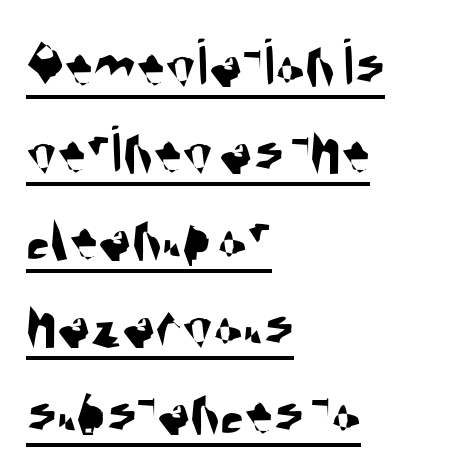
Q: Is the typeface a serif or a sans-serif typeface? A: Sans-serif.
Q: Is the text underlined? A: Yes.
Q: How is the paragraph aligned? A: Left-aligned.
Q: Is the spacing between letters normal or unusually wide? A: Normal.
Q: Is the spacing between lines tight, normal or loose? A: Normal.
Q: Width (condensed, normal, or wide)? A: Condensed.
Q: Stroke contrast? A: Medium.
Q: x-height? A: Large.
Q: Monospaced? A: No.
